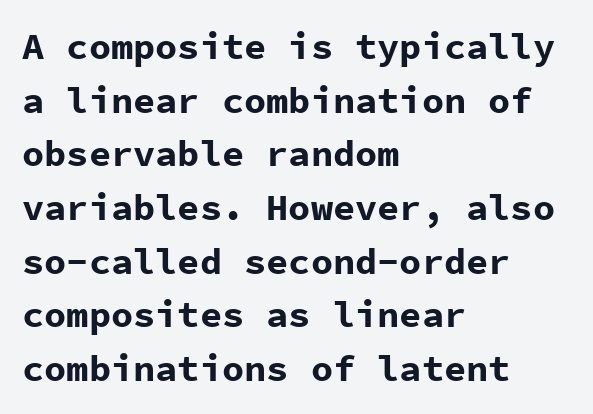
When letters stand straight like this, we call the style roman or upright. Do the characters align in a grid? Yes, the font is monospaced. The rendering uses a bold face; every stroke is thick and dark. Students, note that the glyphs here touch the page at normal intervals.
